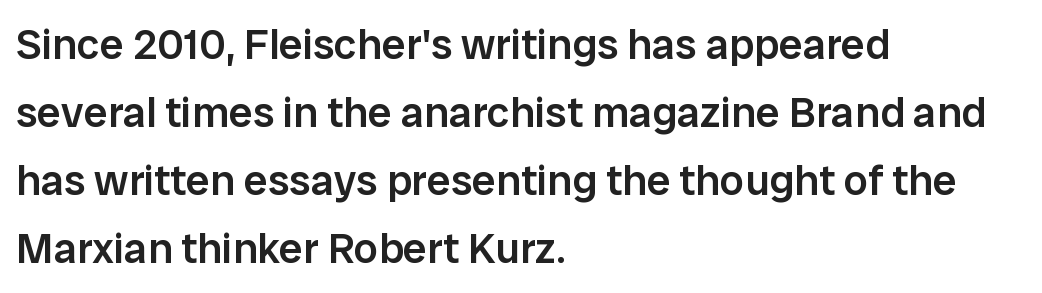
Q: Is the text bold? A: Semi-bold.
Q: Is the text italic (slanted)? A: No, it is upright.
Q: Is the typeface a serif or a sans-serif typeface? A: Sans-serif.
Q: Is the text underlined? A: No.
Q: How is the paragraph aligned? A: Left-aligned.
Q: Is the spacing between letters normal or unusually wide? A: Normal.
Q: Is the spacing between lines tight, normal or loose? A: Normal.
Q: Width (condensed, normal, or wide)? A: Normal.
Q: Stroke contrast? A: Low.
Q: x-height? A: Medium.
Q: Monospaced? A: No.
